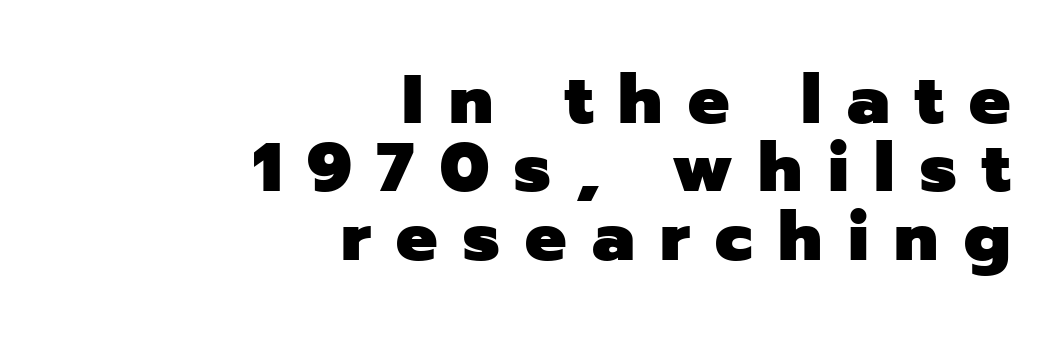
Tall strokes in this sample are plumb rather than angled. This sample uses expanded letter spacing, leaving extra air between glyphs. Cramped leading. Looks like regular typesetting: each glyph gets only the width it needs.
